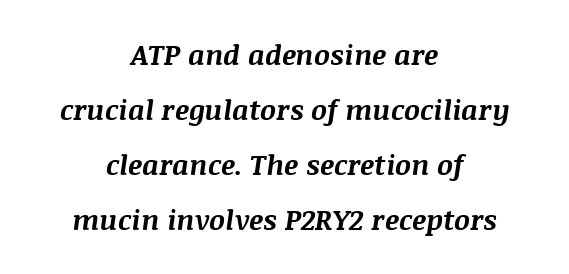
{"italic": "yes", "lean": "right", "slant_degrees": 8, "bold": "yes", "weight": "bold", "width": "normal", "stroke_contrast": "medium", "x_height": "large", "monospaced": "no", "underline": "no", "align": "center", "line_spacing": "loose", "line_spacing_ratio": 1.97, "letter_spacing": "normal", "letter_spacing_em": 0.0, "glyph_px": 28}
